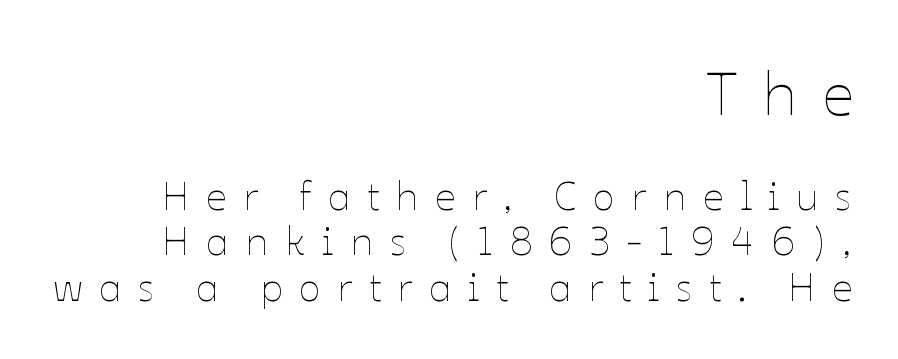
The area under the type is left untouched. Right-aligned paragraph, ragged on the left. The horizontal fit of the characters is loose and conspicuously gappy. Counters stay open thanks to moderate or lighter strokes. Size contrast runs from large at the top to small at the bottom. You could not count columns in this text — the font is proportionally spaced.
